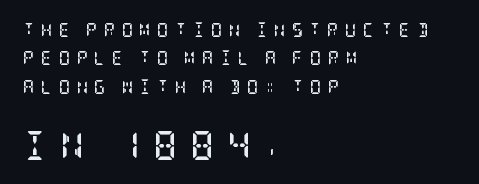
The image shows 29 px semibold, condensed serif type, upright; set left-aligned, loose line spacing (2.02x), unusually wide letter spacing (+0.46 em), not underlined; the second (bottom) block is 2.07x larger; low stroke contrast and a large x-height.
